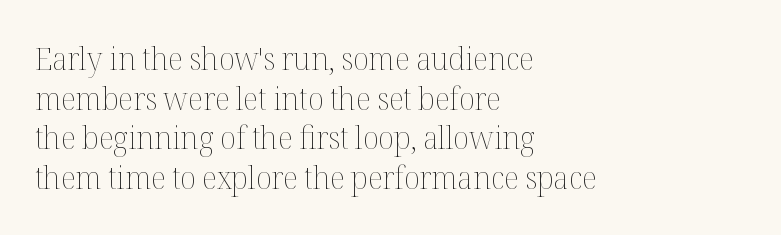
Q: Is the text bold? A: No.
Q: Is the text italic (slanted)? A: No, it is upright.
Q: Is the text underlined? A: No.
Q: How is the paragraph aligned? A: Left-aligned.
Q: Is the spacing between letters normal or unusually wide? A: Normal.
Q: Width (condensed, normal, or wide)? A: Normal.
Q: Stroke contrast? A: Medium.
Q: x-height? A: Medium.
Q: Monospaced? A: No.
